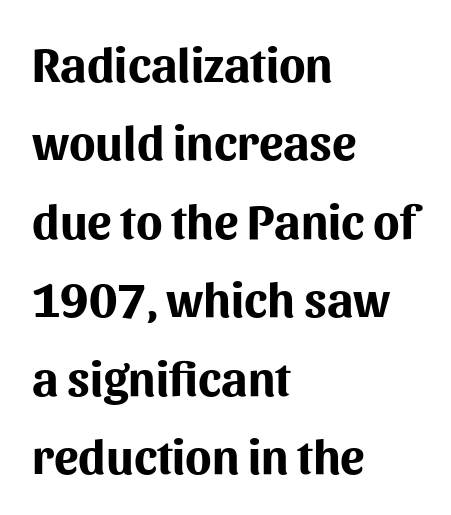
Q: Is the text bold? A: Yes.
Q: Is the text italic (slanted)? A: No, it is upright.
Q: Is the typeface a serif or a sans-serif typeface? A: Sans-serif.
Q: Is the text underlined? A: No.
Q: How is the paragraph aligned? A: Left-aligned.
Q: Is the spacing between letters normal or unusually wide? A: Normal.
Q: Is the spacing between lines tight, normal or loose? A: Normal.
Q: Width (condensed, normal, or wide)? A: Normal.
Q: Stroke contrast? A: Medium.
Q: x-height? A: Medium.
Q: Monospaced? A: No.
